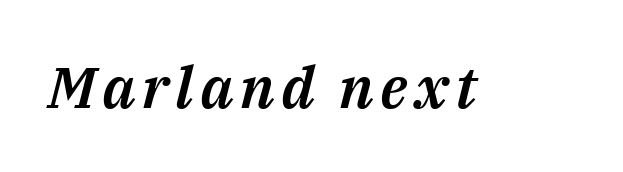
{"italic": "yes", "lean": "right", "slant_degrees": 14, "width": "normal", "stroke_contrast": "medium", "x_height": "medium", "monospaced": "no", "underline": "no", "glyph_px": 58}
